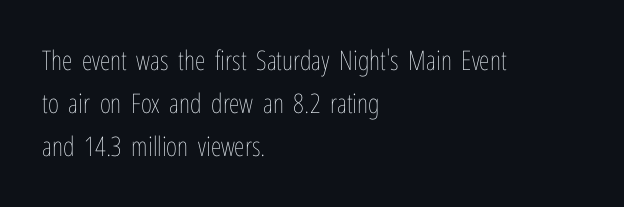
The image shows 27 px text type, upright; set left-aligned, normal line spacing (1.6x), normal letter spacing, not underlined.
